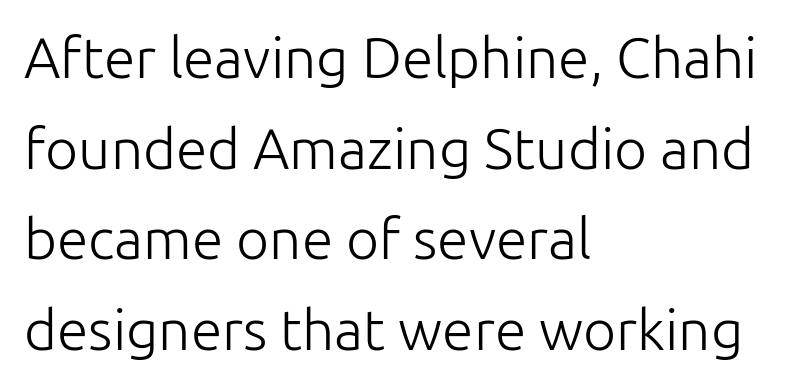
The image shows 57 px light sans-serif type, upright; set left-aligned, normal line spacing (1.59x), normal letter spacing, not underlined; low stroke contrast and a medium x-height.
